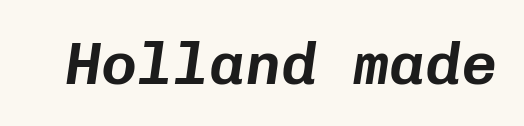
Q: Is the text italic (slanted)? A: Yes, it leans right by about 8 degrees.
Q: Is the text underlined? A: No.
Q: Is the spacing between letters normal or unusually wide? A: Normal.
Q: Width (condensed, normal, or wide)? A: Normal.
Q: Stroke contrast? A: Low.
Q: x-height? A: Medium.
Q: Monospaced? A: Yes.
